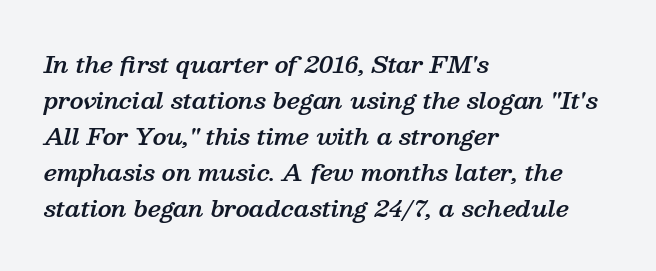
The image shows 23 px text type, italic (leaning right); set left-aligned, normal line spacing (1.56x), normal letter spacing, not underlined.
